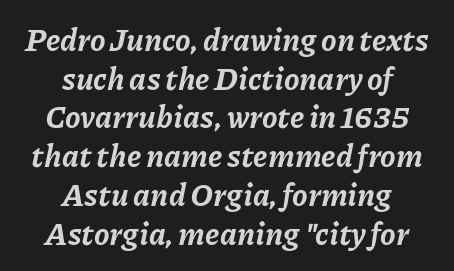
Visually the block forms a symmetrical silhouette, jagged on both flanks. Quick note: italic. Is the type bold? Yes — the strokes are clearly thick and heavy. A typesetter would call this leading conventional body-copy spacing.
